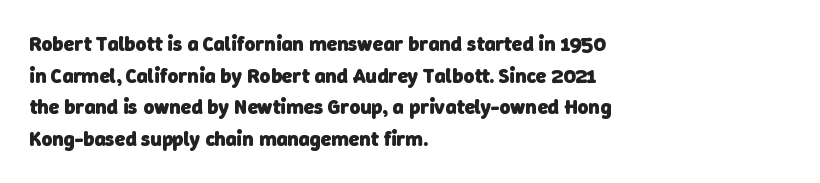
{"bold": "yes", "underline": "no", "align": "left", "line_spacing": "normal", "line_spacing_ratio": 1.51, "letter_spacing": "normal", "letter_spacing_em": 0.0, "glyph_px": 21}
